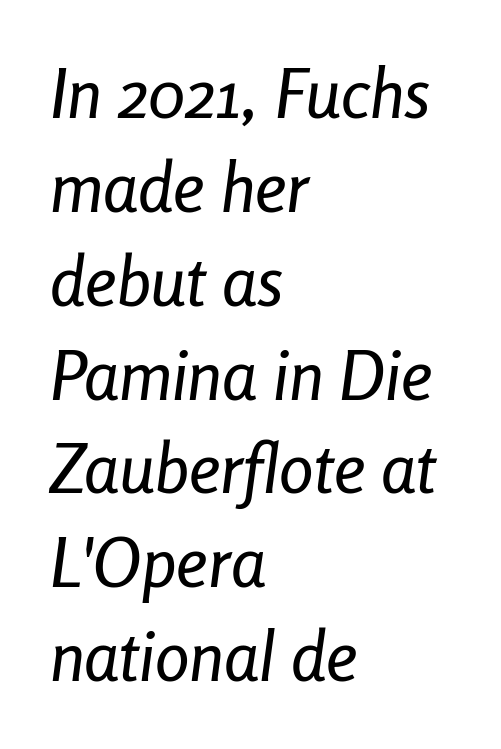
{"italic": "yes", "lean": "right", "slant_degrees": 8, "width": "condensed", "stroke_contrast": "low", "x_height": "medium", "monospaced": "no", "underline": "no", "align": "left", "line_spacing": "normal", "line_spacing_ratio": 1.36, "letter_spacing": "normal", "letter_spacing_em": 0.0, "glyph_px": 69}
